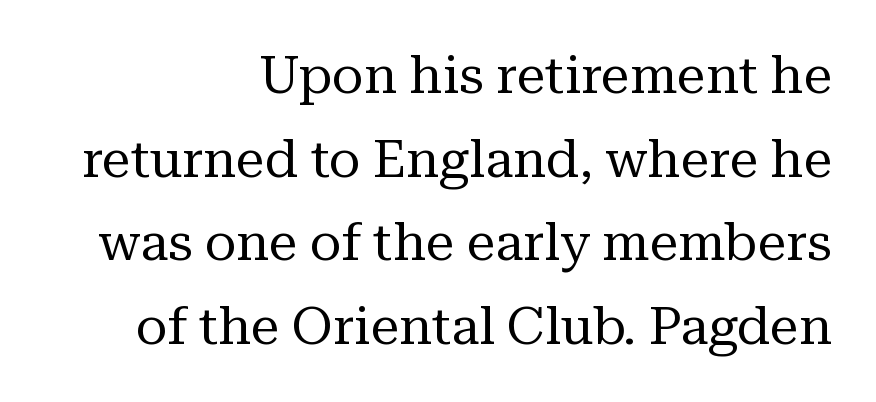
Proportional: the letters do not fall into vertical columns. Stroke terminals: seriffed. Is there much room between lines? A standard amount, neither cramped nor airy. A quiet, ordinary-to-light weight characterises the typeface. Here the glyphs are tracked normally, forming tight word shapes. If you drew a line through each stem, it would be perfectly vertical.
